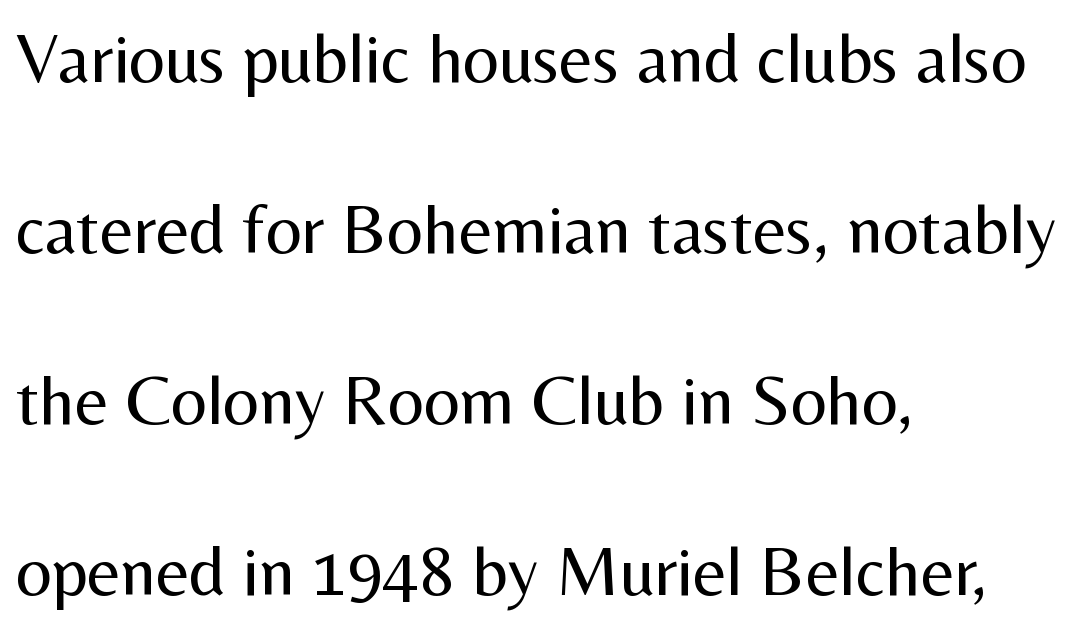
The image shows 71 px regular-weight sans-serif type, upright; set left-aligned, loose line spacing (2.41x), normal letter spacing, not underlined; medium stroke contrast and a medium x-height.
